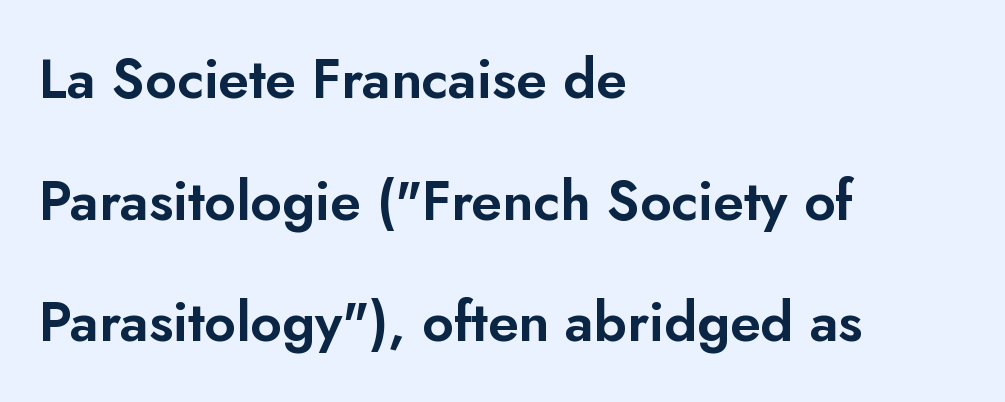
Q: Is the text italic (slanted)? A: No, it is upright.
Q: Is the typeface a serif or a sans-serif typeface? A: Sans-serif.
Q: Is the text underlined? A: No.
Q: How is the paragraph aligned? A: Left-aligned.
Q: Is the spacing between letters normal or unusually wide? A: Normal.
Q: Is the spacing between lines tight, normal or loose? A: Loose.
Q: Width (condensed, normal, or wide)? A: Normal.
Q: Stroke contrast? A: Low.
Q: x-height? A: Small.
Q: Monospaced? A: No.
